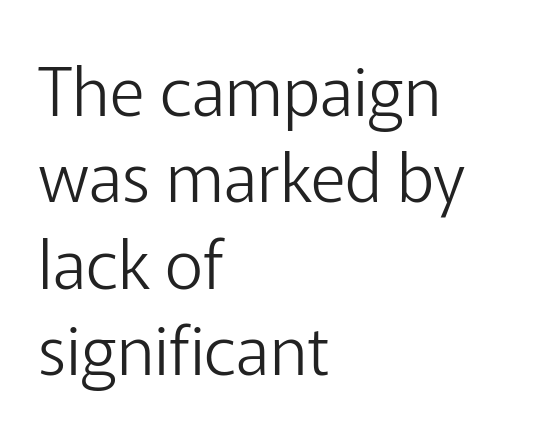
{"serif": "no", "italic": "no", "bold": "no", "weight": "light", "width": "normal", "stroke_contrast": "low", "x_height": "medium", "monospaced": "no", "underline": "no", "align": "left", "line_spacing": "normal", "line_spacing_ratio": 1.29, "letter_spacing": "normal", "letter_spacing_em": 0.0, "glyph_px": 67}
